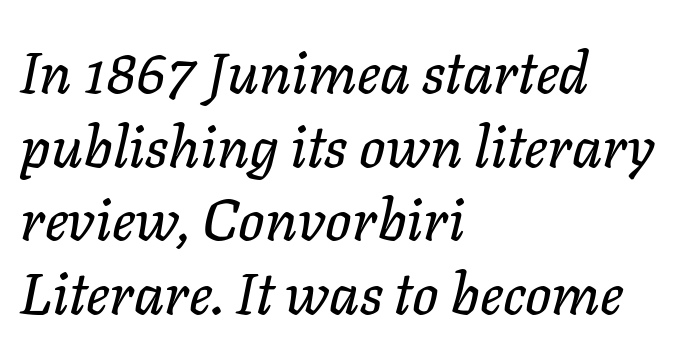
Q: Is the text italic (slanted)? A: Yes, it leans right by about 11 degrees.
Q: Is the text underlined? A: No.
Q: How is the paragraph aligned? A: Left-aligned.
Q: Is the spacing between letters normal or unusually wide? A: Normal.
Q: Is the spacing between lines tight, normal or loose? A: Normal.
Q: Width (condensed, normal, or wide)? A: Normal.
Q: Stroke contrast? A: Low.
Q: x-height? A: Medium.
Q: Monospaced? A: No.
